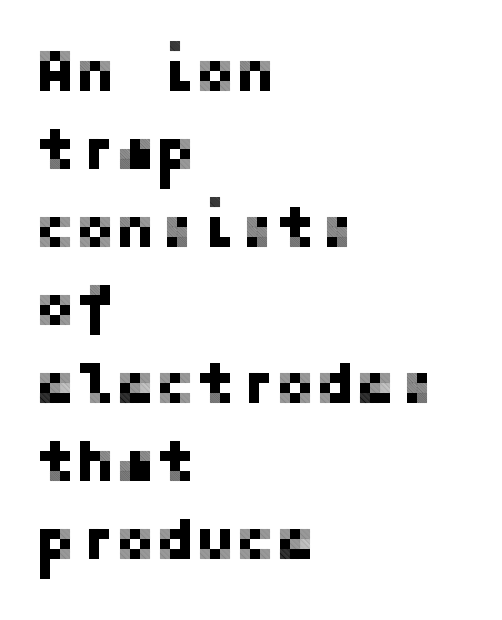
The image shows 60 px sans-serif type, upright; set left-aligned, normal line spacing (1.3x), normal letter spacing, not underlined; low stroke contrast and a medium x-height.
